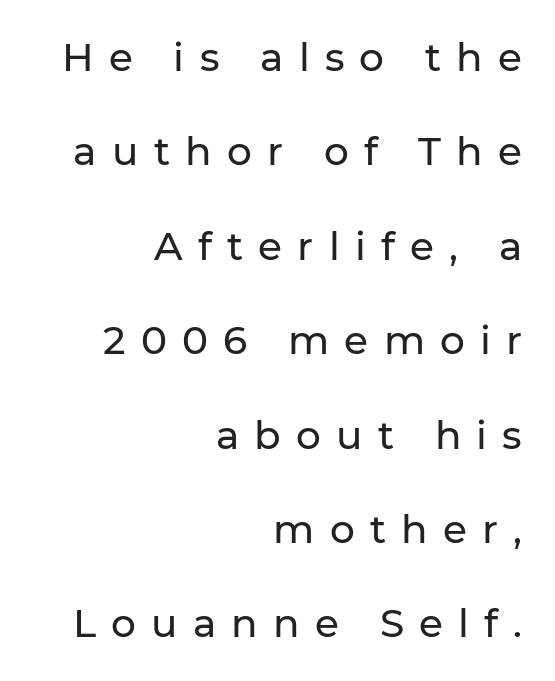
The image shows 39 px sans-serif type, upright; set right-aligned, loose line spacing (2.42x), unusually wide letter spacing (+0.39 em), not underlined; low stroke contrast and a medium x-height.
